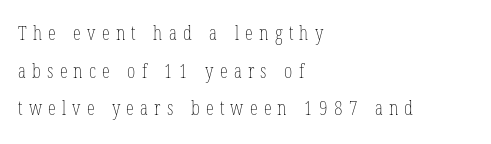
Q: Is the text bold? A: No.
Q: Is the text italic (slanted)? A: No, it is upright.
Q: Is the text underlined? A: No.
Q: How is the paragraph aligned? A: Left-aligned.
Q: Is the spacing between letters normal or unusually wide? A: Unusually wide.
